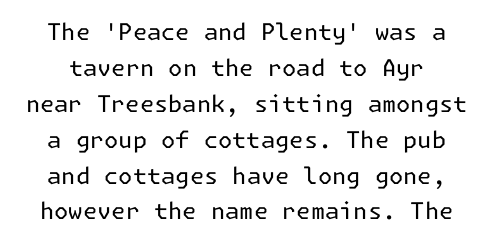
The font is comparable to plain body text, perhaps lighter. Honestly, the letter spacing is just normal — you wouldn't notice it. Ascenders rise straight up at ninety degrees. This block has exactly the height ordinary leading produces. The strip under each line holds only bare page.
